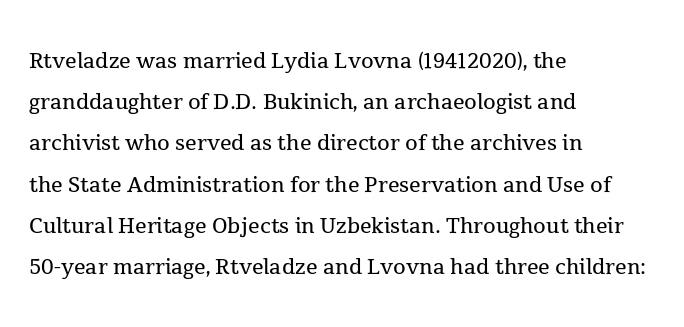
The image shows 29 px regular-weight serif type, upright; set left-aligned, normal line spacing (1.42x), normal letter spacing, not underlined; a medium x-height.
